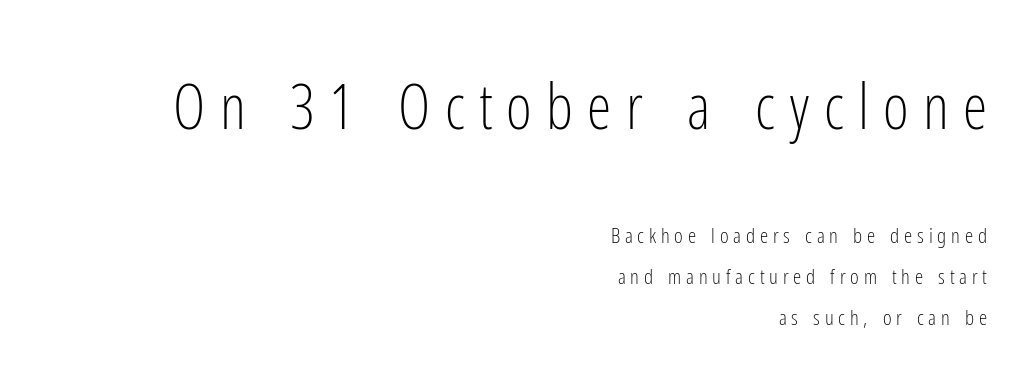
Q: Is the text bold? A: No.
Q: Is the text italic (slanted)? A: No, it is upright.
Q: Is the typeface a serif or a sans-serif typeface? A: Sans-serif.
Q: Is the text underlined? A: No.
Q: How is the paragraph aligned? A: Right-aligned.
Q: Is the spacing between letters normal or unusually wide? A: Unusually wide.
Q: Is the spacing between lines tight, normal or loose? A: Loose.
Q: Which block of text is set in a larger size, the first (top) or the second (bottom)? A: The first (top) one.
Q: Width (condensed, normal, or wide)? A: Condensed.
Q: Stroke contrast? A: Low.
Q: x-height? A: Medium.
Q: Monospaced? A: No.
